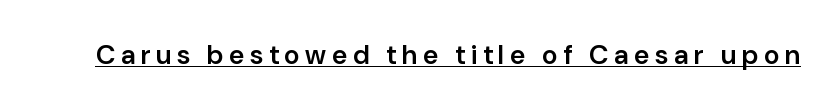
A bit beefed up — I'd call it semibold rather than bold. In terms of letterspacing, this is a distinctly airy, spread setting. Posture: straight, roman, zero tilt. Notice how a bar underscores the lettering throughout.
